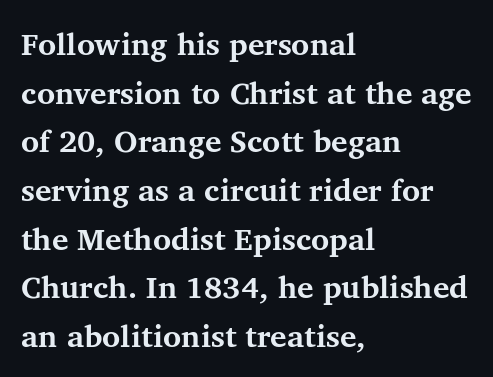
Examine the stroke ends and you'll spot serifs. Check under the words: just untouched page. Short and long lines alike share a common starting point at left. The line texture is even and compact thanks to regular tracking. These lines are rendered in a variable-pitch font. This sample uses an upright cut, with every glyph sitting square on the baseline.
